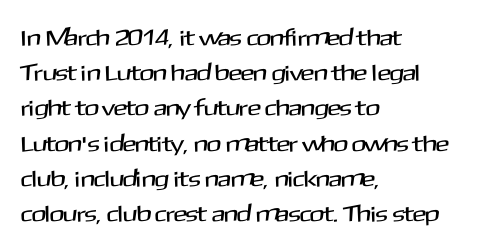
{"italic": "no", "underline": "no", "align": "left", "line_spacing": "normal", "line_spacing_ratio": 1.53, "letter_spacing": "normal", "letter_spacing_em": 0.0, "glyph_px": 23}
